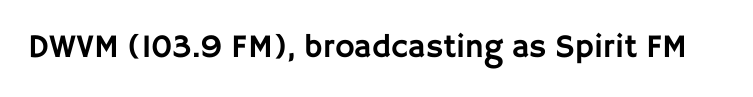
Q: Is the text italic (slanted)? A: No, it is upright.
Q: Is the typeface a serif or a sans-serif typeface? A: Sans-serif.
Q: Is the text underlined? A: No.
Q: Is the spacing between letters normal or unusually wide? A: Normal.
Q: Width (condensed, normal, or wide)? A: Normal.
Q: Stroke contrast? A: Low.
Q: x-height? A: Large.
Q: Monospaced? A: No.
